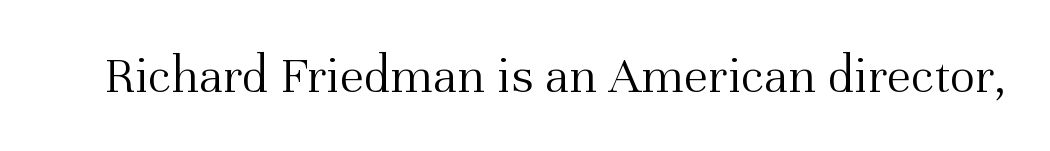
{"serif": "yes", "italic": "no", "bold": "no", "weight": "light", "width": "normal", "stroke_contrast": "medium", "x_height": "medium", "monospaced": "no", "underline": "no", "letter_spacing": "normal", "letter_spacing_em": 0.0, "glyph_px": 54}
